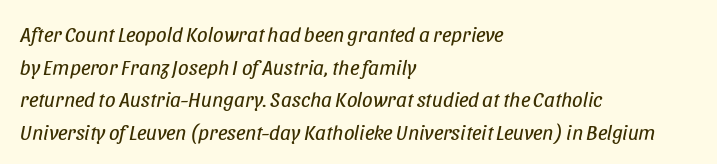
The image shows 21 px text type, italic (leaning right); set left-aligned, normal line spacing (1.55x), normal letter spacing, not underlined.
